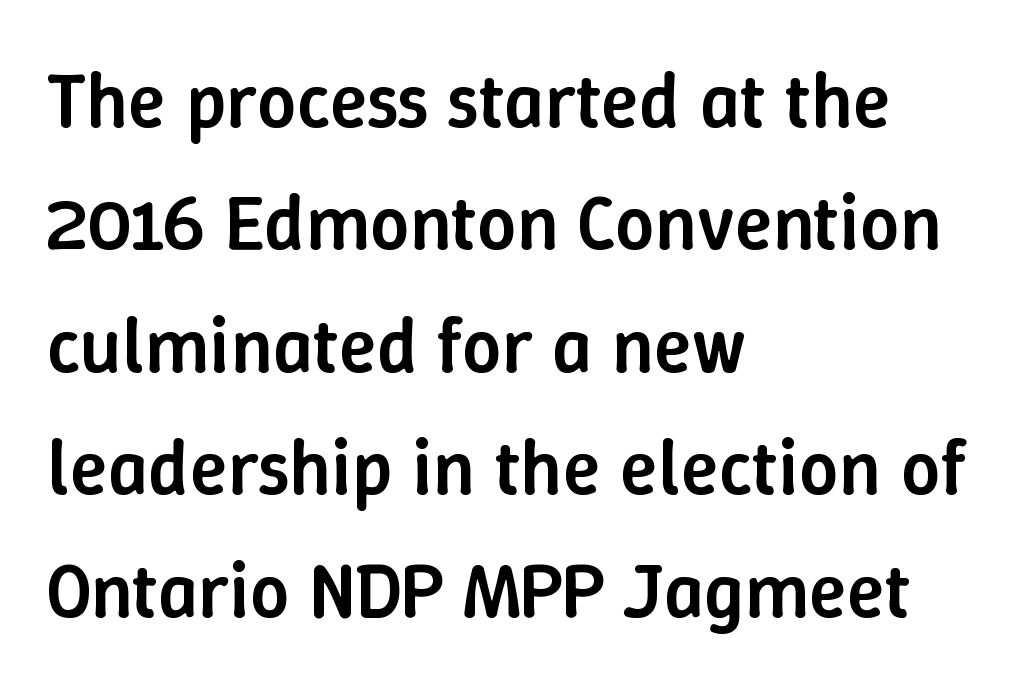
Any mark beneath the type? The region is blank. Summary of vertical rhythm: regular, with standard interline spacing. Honestly, the letter spacing is just normal — you wouldn't notice it. It's the straight-up-and-down kind of type. A fair bit of extra ink — the face is semibold, not bold.
